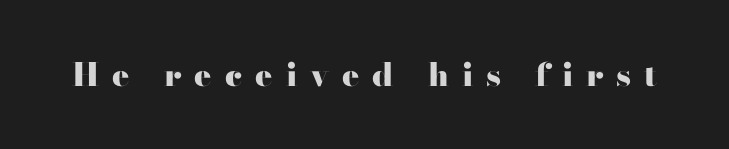
{"serif": "yes", "italic": "no", "bold": "yes", "weight": "heavy", "width": "wide", "stroke_contrast": "high", "x_height": "small", "monospaced": "no", "underline": "no", "letter_spacing": "wide", "letter_spacing_em": 0.41, "glyph_px": 32}
